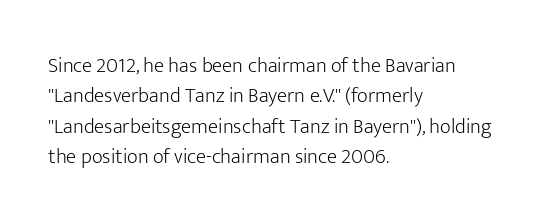
The image shows 21 px text type, upright; set left-aligned, normal line spacing (1.45x), normal letter spacing, not underlined.
